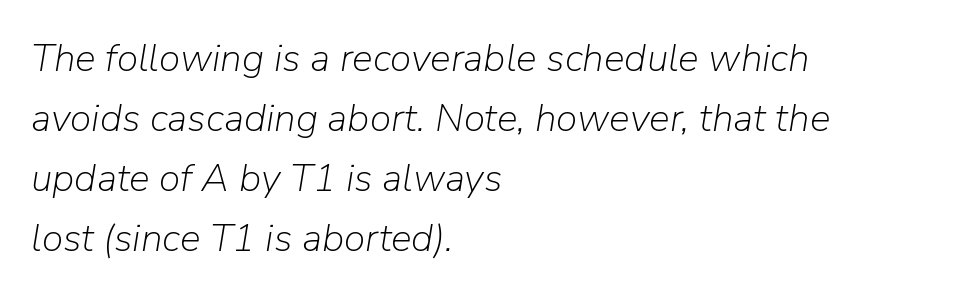
There is no visible air inserted between adjacent glyphs. Stems here are at most as thick as an everyday book face. Designer's note — italics engaged. If you drew a ruler down the left edge, every line would touch it. Normally led — the rows are evenly, conventionally spaced.
